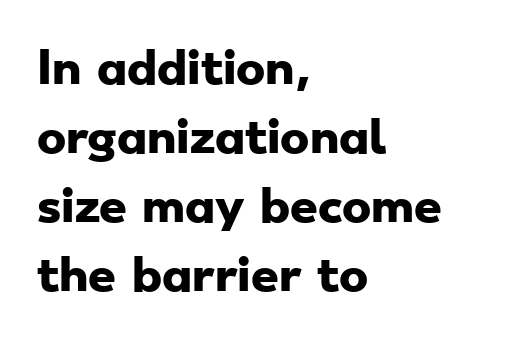
Q: Is the text bold? A: Yes.
Q: Is the typeface a serif or a sans-serif typeface? A: Sans-serif.
Q: Is the text underlined? A: No.
Q: How is the paragraph aligned? A: Left-aligned.
Q: Is the spacing between letters normal or unusually wide? A: Normal.
Q: Is the spacing between lines tight, normal or loose? A: Normal.
Q: Width (condensed, normal, or wide)? A: Wide.
Q: Stroke contrast? A: Low.
Q: x-height? A: Small.
Q: Monospaced? A: No.
